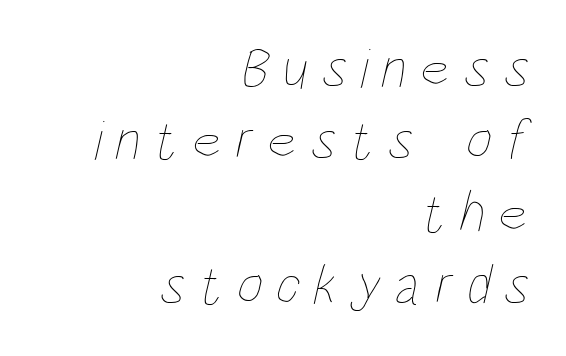
{"bold": "no", "weight": "thin", "width": "condensed", "stroke_contrast": "low", "x_height": "large", "monospaced": "no", "underline": "no", "align": "right", "line_spacing": "normal", "line_spacing_ratio": 1.27, "letter_spacing": "wide", "letter_spacing_em": 0.24, "glyph_px": 57}
